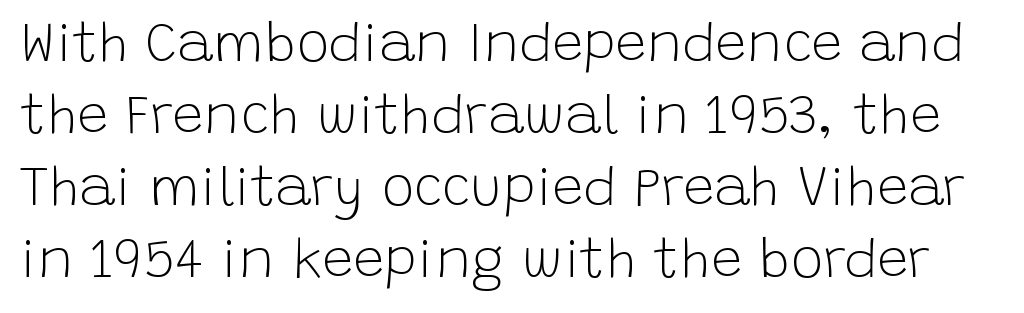
Q: Is the text bold? A: No.
Q: Is the text italic (slanted)? A: No, it is upright.
Q: Is the typeface a serif or a sans-serif typeface? A: Sans-serif.
Q: Is the text underlined? A: No.
Q: Is the spacing between letters normal or unusually wide? A: Normal.
Q: Is the spacing between lines tight, normal or loose? A: Normal.
Q: Width (condensed, normal, or wide)? A: Normal.
Q: Stroke contrast? A: Low.
Q: x-height? A: Large.
Q: Monospaced? A: No.
